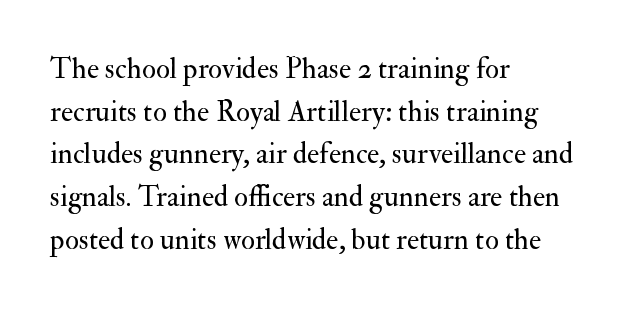
Q: Is the text bold? A: No.
Q: Is the text italic (slanted)? A: No, it is upright.
Q: Is the typeface a serif or a sans-serif typeface? A: Serif.
Q: Is the text underlined? A: No.
Q: How is the paragraph aligned? A: Left-aligned.
Q: Is the spacing between letters normal or unusually wide? A: Normal.
Q: Is the spacing between lines tight, normal or loose? A: Normal.
Q: Width (condensed, normal, or wide)? A: Normal.
Q: Stroke contrast? A: Medium.
Q: x-height? A: Small.
Q: Monospaced? A: No.
